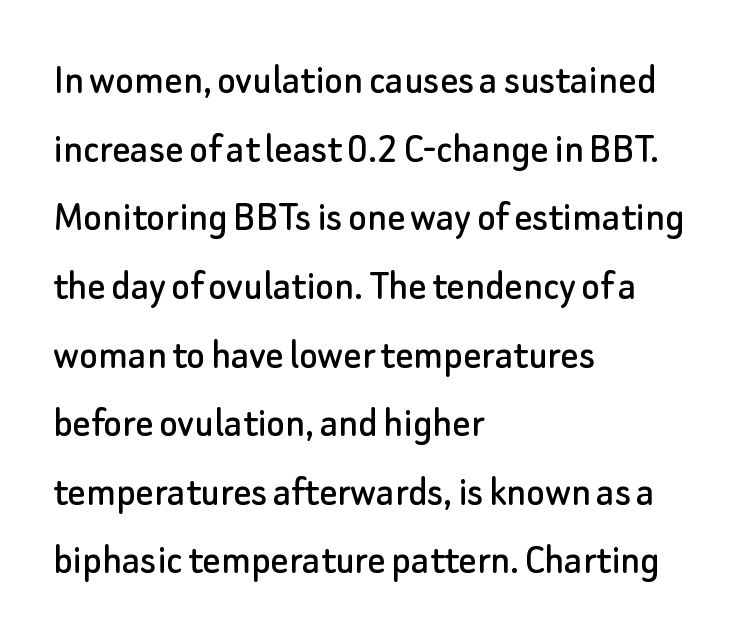
Q: Is the text italic (slanted)? A: No, it is upright.
Q: Is the typeface a serif or a sans-serif typeface? A: Sans-serif.
Q: Is the text underlined? A: No.
Q: How is the paragraph aligned? A: Left-aligned.
Q: Is the spacing between letters normal or unusually wide? A: Normal.
Q: Is the spacing between lines tight, normal or loose? A: Normal.
Q: Width (condensed, normal, or wide)? A: Normal.
Q: Stroke contrast? A: Low.
Q: x-height? A: Small.
Q: Monospaced? A: No.
